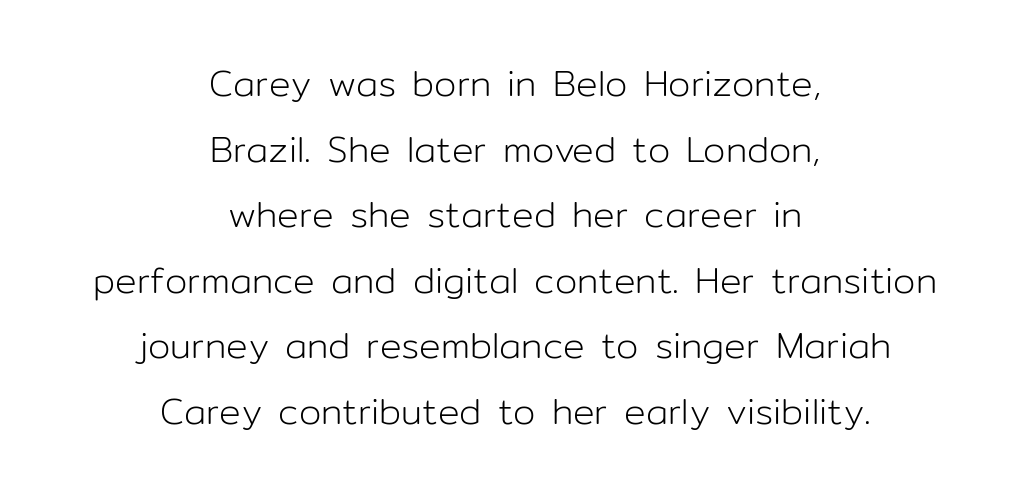
Is this a sans? Yes — the strokes have no serifs. Weight class: somewhere from thin through regular. The strip under each line holds only bare page. Tall strokes in this sample are plumb rather than angled. Letter spacing: default.
